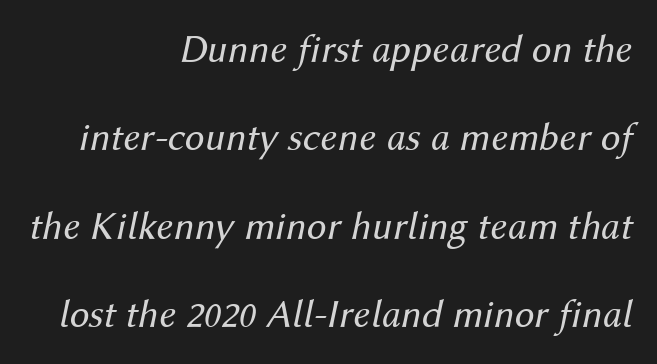
Slanted lettering throughout. Has an underline been added? It has not. Leading: increased. Horizontally, the lines are justified to the trailing edge only. The strokes are not fattened; the text isn't bold.
